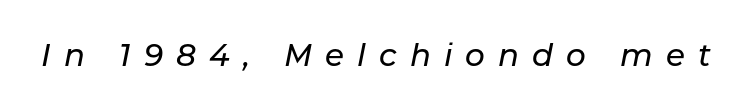
{"italic": "yes", "lean": "right", "slant_degrees": 11, "width": "normal", "stroke_contrast": "low", "x_height": "medium", "monospaced": "no", "underline": "no", "letter_spacing": "wide", "letter_spacing_em": 0.42, "glyph_px": 31}
